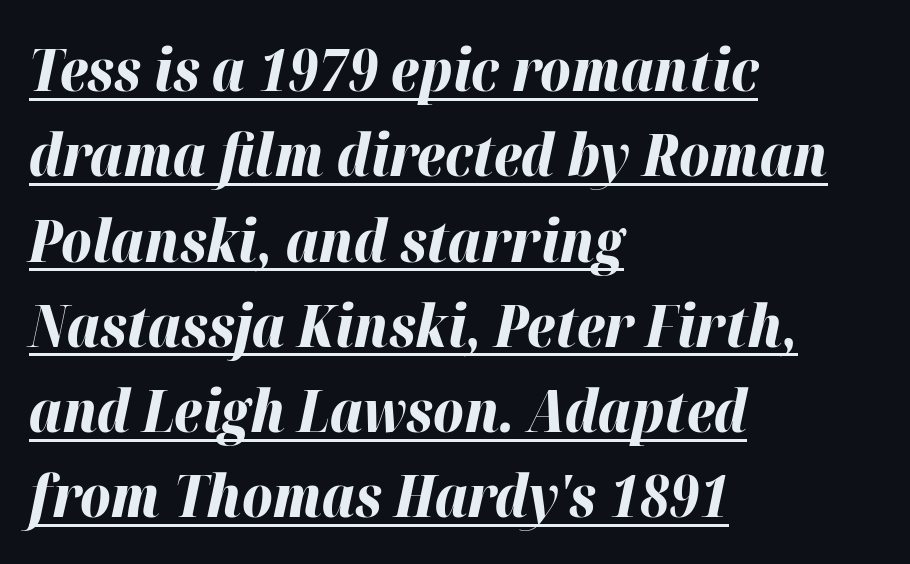
Is there an underline? Yes — a line sits under the letters. The letters are bold, with thick, heavy strokes. Normally led — the rows are evenly, conventionally spaced. Note the varied advance widths — an 'i' is clearly narrower than an 'm'. There is no visible air inserted between adjacent glyphs.
